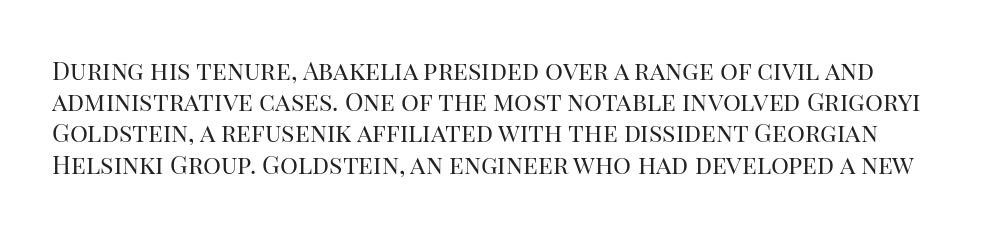
{"italic": "no", "bold": "no", "underline": "no", "line_spacing": "normal", "line_spacing_ratio": 1.25, "letter_spacing": "normal", "letter_spacing_em": 0.0, "glyph_px": 25}
